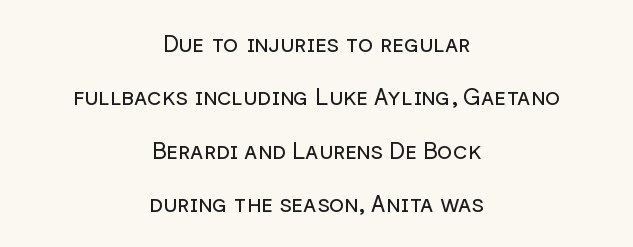
Posture: upright roman. Caption: standard tracking, unaltered. You could fit nearly another row in the gap between these rows. The face looks like a standard text weight, possibly lighter. No word sits above an underline. Centered paragraph, ragged on both sides.
